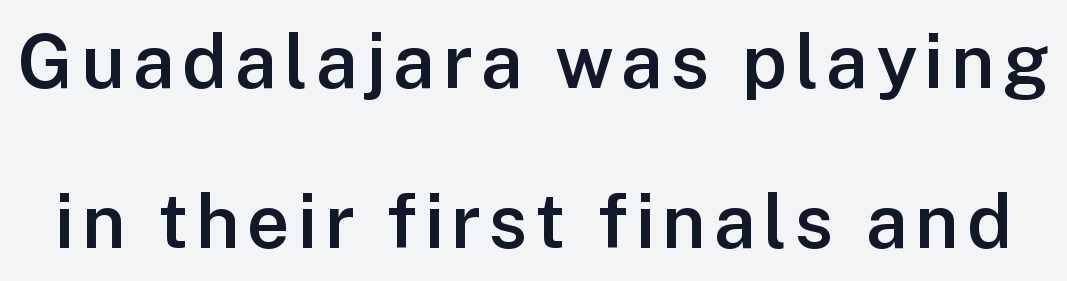
Q: Is the text bold? A: Semi-bold.
Q: Is the text italic (slanted)? A: No, it is upright.
Q: Is the typeface a serif or a sans-serif typeface? A: Sans-serif.
Q: Is the text underlined? A: No.
Q: Is the spacing between lines tight, normal or loose? A: Loose.
Q: Width (condensed, normal, or wide)? A: Normal.
Q: Stroke contrast? A: Low.
Q: x-height? A: Medium.
Q: Monospaced? A: No.
